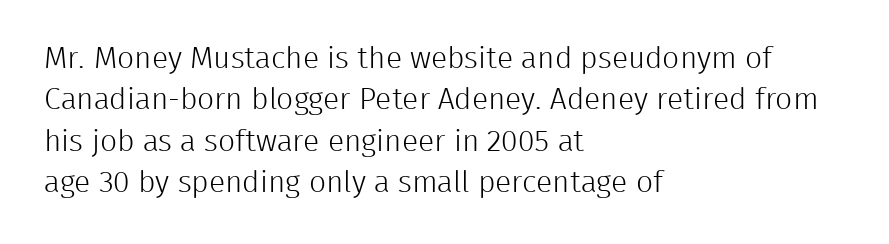
The image shows 30 px light sans-serif type, upright; set left-aligned, normal line spacing (1.38x), normal letter spacing, not underlined; low stroke contrast and a medium x-height.
